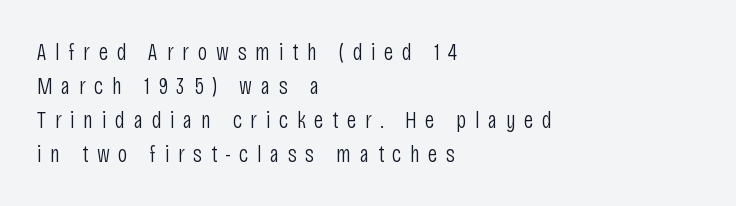
The image shows 24 px text type, upright; set left-aligned, normal line spacing (1.41x), unusually wide letter spacing (+0.36 em), not underlined.
